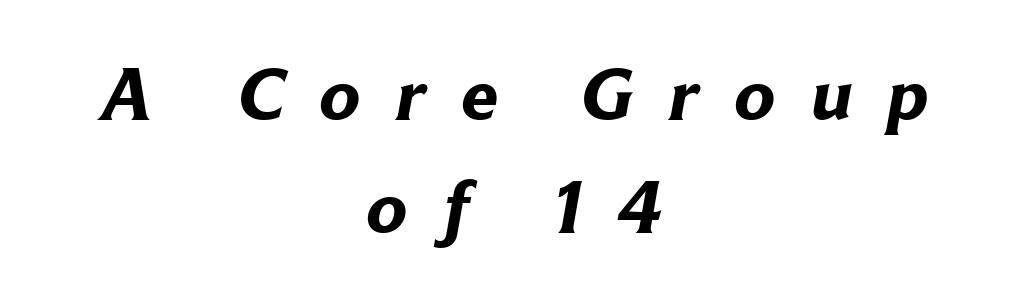
Q: Is the text bold? A: Yes.
Q: Is the typeface a serif or a sans-serif typeface? A: Sans-serif.
Q: Is the text underlined? A: No.
Q: How is the paragraph aligned? A: Centered.
Q: Is the spacing between letters normal or unusually wide? A: Unusually wide.
Q: Is the spacing between lines tight, normal or loose? A: Normal.
Q: Width (condensed, normal, or wide)? A: Normal.
Q: Stroke contrast? A: Low.
Q: x-height? A: Medium.
Q: Monospaced? A: No.
